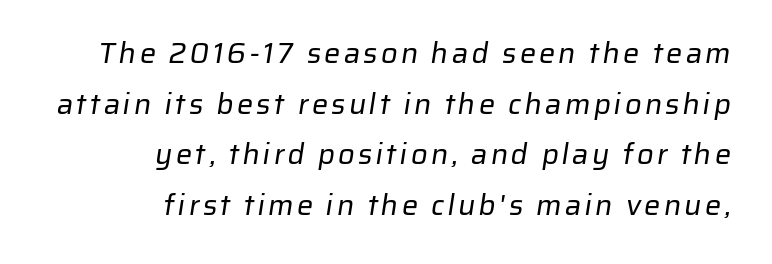
{"serif": "no", "bold": "no", "weight": "regular", "width": "normal", "stroke_contrast": "low", "x_height": "medium", "monospaced": "no", "underline": "no", "align": "right", "line_spacing_ratio": 1.75, "glyph_px": 29}
